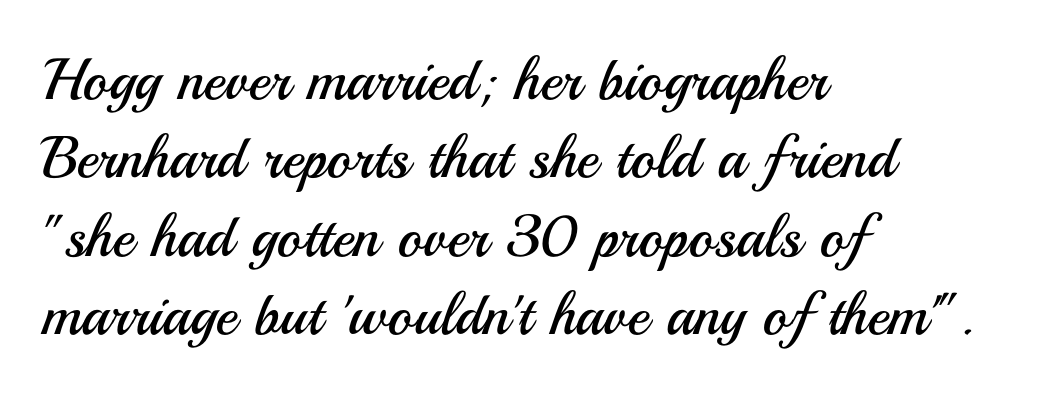
{"serif": "no", "bold": "no", "weight": "regular", "width": "normal", "stroke_contrast": "medium", "x_height": "small", "monospaced": "no", "underline": "no", "align": "left", "line_spacing": "normal", "line_spacing_ratio": 1.33, "letter_spacing": "normal", "letter_spacing_em": 0.0, "glyph_px": 59}
